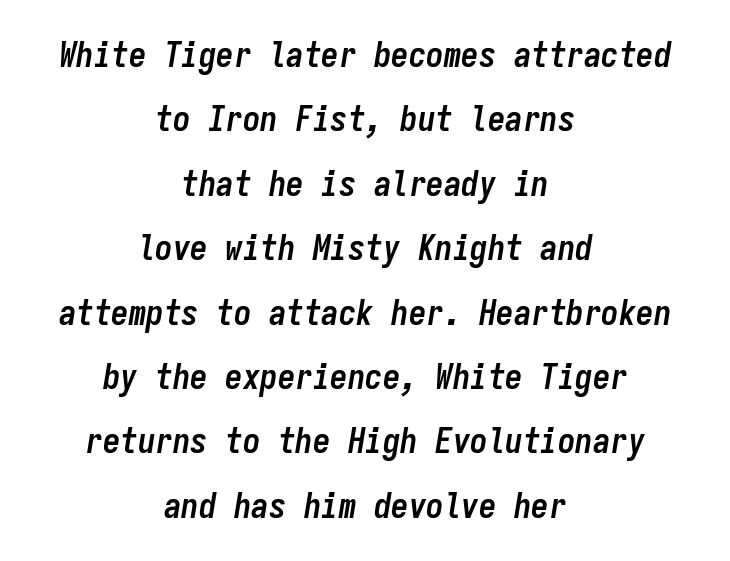
Q: Is the text bold? A: Yes.
Q: Is the text italic (slanted)? A: Yes, it leans right by about 9 degrees.
Q: Is the text underlined? A: No.
Q: How is the paragraph aligned? A: Centered.
Q: Is the spacing between letters normal or unusually wide? A: Normal.
Q: Width (condensed, normal, or wide)? A: Condensed.
Q: Stroke contrast? A: Low.
Q: x-height? A: Medium.
Q: Monospaced? A: Yes.
